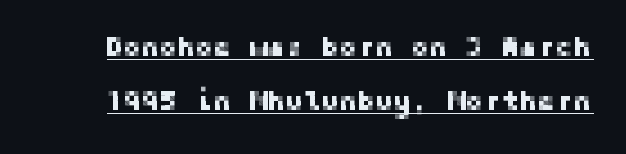
The line texture is even and compact thanks to regular tracking. The rendered words wear a rule along their underside. A great deal of white space separates one row of letters from the next. The lettering stays uniformly vertical, giving the passage a roman look.
